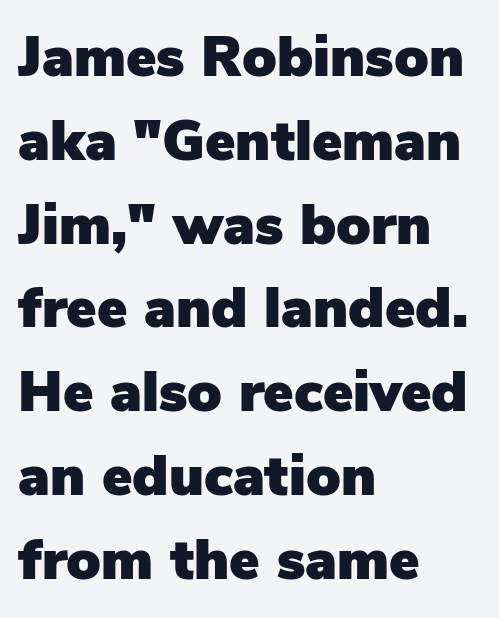
The image shows 57 px sans-serif type, upright; set left-aligned, normal line spacing (1.47x), normal letter spacing, not underlined; low stroke contrast and a medium x-height.
